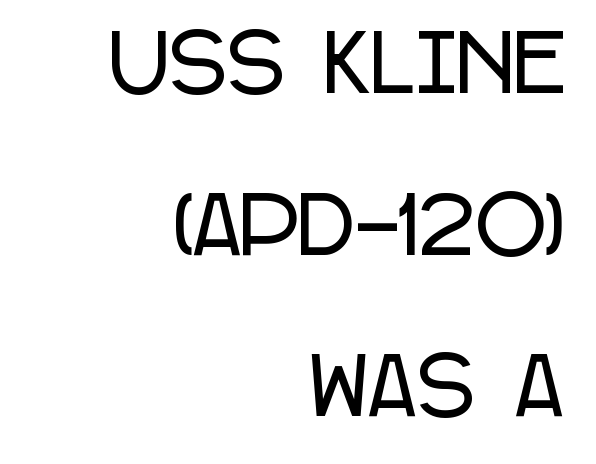
These lines stand farther apart than default settings would place them. The gaps between neighbouring characters are ordinary and unremarkable. Do the characters align in a grid? No, the font is proportional. The space directly below the letters is spotless. These lines are set flush right with a ragged left edge. Nope, no serifs anywhere on these letters.
